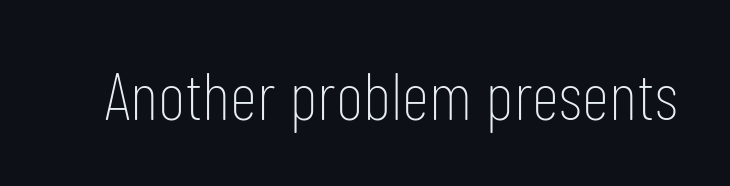
{"serif": "no", "italic": "no", "bold": "no", "weight": "thin", "width": "condensed", "stroke_contrast": "low", "x_height": "medium", "monospaced": "no", "underline": "no", "letter_spacing": "normal", "letter_spacing_em": 0.0, "glyph_px": 68}
